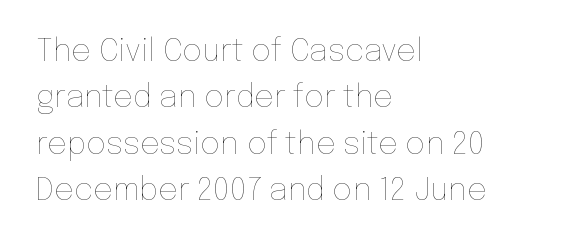
{"italic": "no", "bold": "no", "weight": "thin", "width": "normal", "stroke_contrast": "low", "x_height": "medium", "monospaced": "no", "underline": "no", "align": "left", "line_spacing": "normal", "line_spacing_ratio": 1.5, "letter_spacing": "normal", "letter_spacing_em": 0.0, "glyph_px": 31}
